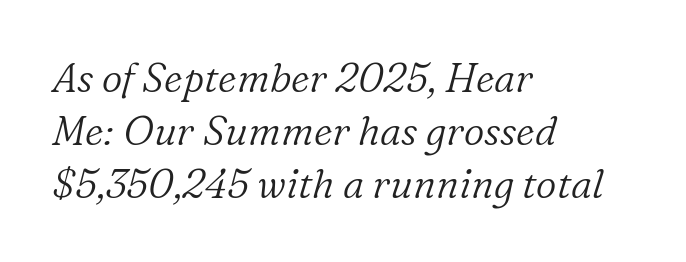
{"serif": "yes", "italic": "yes", "lean": "right", "slant_degrees": 16, "bold": "no", "weight": "light", "width": "normal", "stroke_contrast": "low", "x_height": "medium", "monospaced": "no", "underline": "no", "align": "left", "line_spacing": "normal", "line_spacing_ratio": 1.33, "letter_spacing": "normal", "letter_spacing_em": 0.0, "glyph_px": 40}
